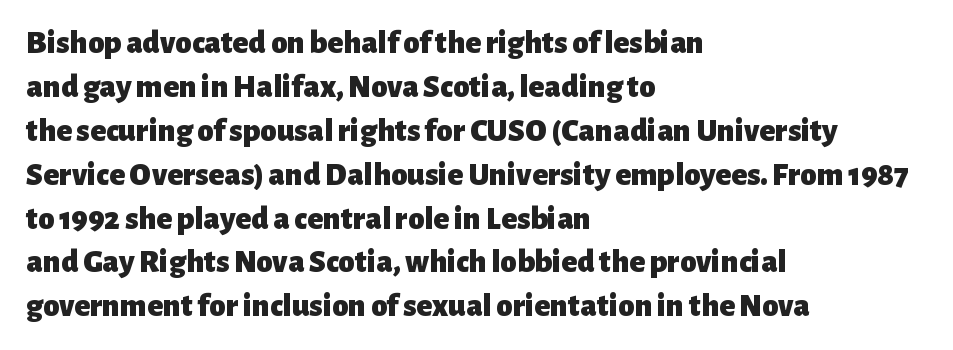
Q: Is the text bold? A: Yes.
Q: Is the text italic (slanted)? A: No, it is upright.
Q: Is the typeface a serif or a sans-serif typeface? A: Sans-serif.
Q: Is the text underlined? A: No.
Q: How is the paragraph aligned? A: Left-aligned.
Q: Is the spacing between letters normal or unusually wide? A: Normal.
Q: Is the spacing between lines tight, normal or loose? A: Normal.
Q: Width (condensed, normal, or wide)? A: Normal.
Q: Stroke contrast? A: Low.
Q: x-height? A: Medium.
Q: Monospaced? A: No.
